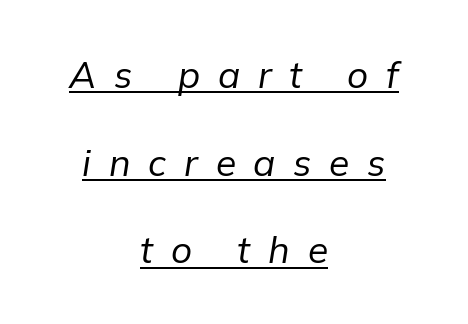
{"italic": "yes", "lean": "right", "slant_degrees": 9, "bold": "no", "weight": "regular", "width": "normal", "stroke_contrast": "low", "x_height": "medium", "monospaced": "no", "underline": "yes", "align": "center", "line_spacing": "loose", "line_spacing_ratio": 2.37, "letter_spacing": "wide", "letter_spacing_em": 0.48, "glyph_px": 37}
